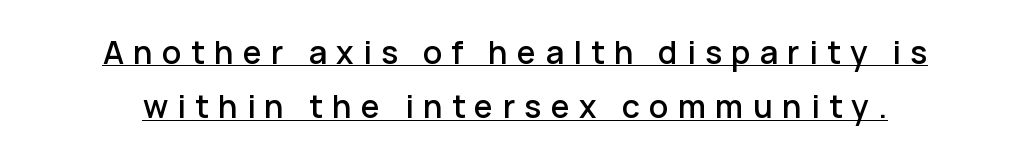
Q: Is the text italic (slanted)? A: No, it is upright.
Q: Is the typeface a serif or a sans-serif typeface? A: Sans-serif.
Q: Is the text underlined? A: Yes.
Q: How is the paragraph aligned? A: Centered.
Q: Is the spacing between letters normal or unusually wide? A: Unusually wide.
Q: Is the spacing between lines tight, normal or loose? A: Normal.
Q: Width (condensed, normal, or wide)? A: Normal.
Q: Stroke contrast? A: Low.
Q: x-height? A: Medium.
Q: Monospaced? A: No.
